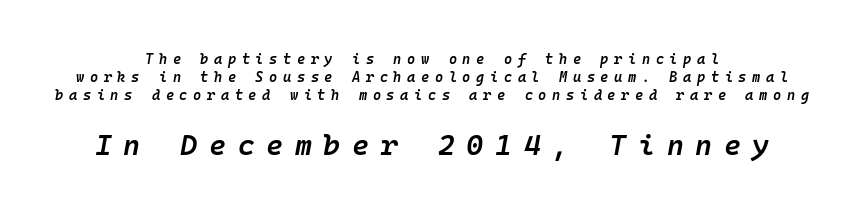
Q: Is the text bold? A: Semi-bold.
Q: Is the text italic (slanted)? A: Yes, it leans right by about 10 degrees.
Q: Is the text underlined? A: No.
Q: How is the paragraph aligned? A: Centered.
Q: Is the spacing between letters normal or unusually wide? A: Unusually wide.
Q: Is the spacing between lines tight, normal or loose? A: Normal.
Q: Which block of text is set in a larger size, the first (top) or the second (bottom)? A: The second (bottom) one.
Q: Width (condensed, normal, or wide)? A: Normal.
Q: Stroke contrast? A: Low.
Q: x-height? A: Medium.
Q: Monospaced? A: Yes.
